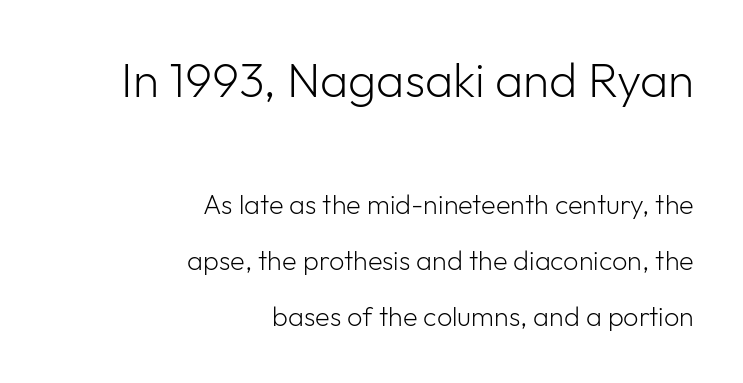
The image shows 48 px light sans-serif type, upright; set right-aligned, loose line spacing (2.07x), normal letter spacing, not underlined; the first (top) block is 1.78x larger; low stroke contrast and a medium x-height.
